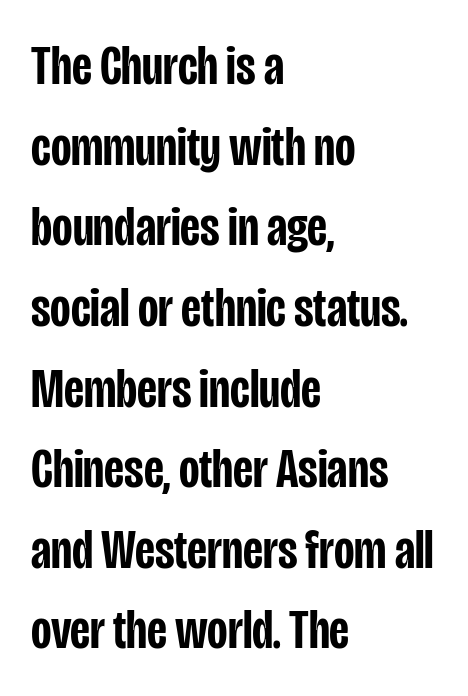
The image shows 56 px semibold, condensed sans-serif type, upright; set left-aligned, normal line spacing (1.44x), normal letter spacing, not underlined; low stroke contrast and a large x-height.
